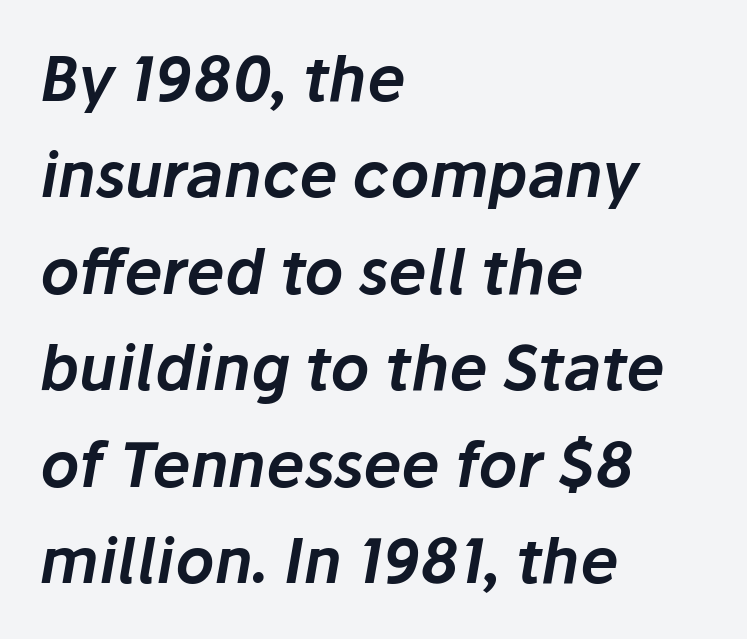
This rendering leaves character spacing at its baseline value. Casual observation: everything's shoved over to the left. The lines sit at an ordinary, default distance from one another. This sample has the flowing, uneven cadence of proportional lettering. Descender tails drop into unmarked territory. Every character sits at an angle, as italics do.
